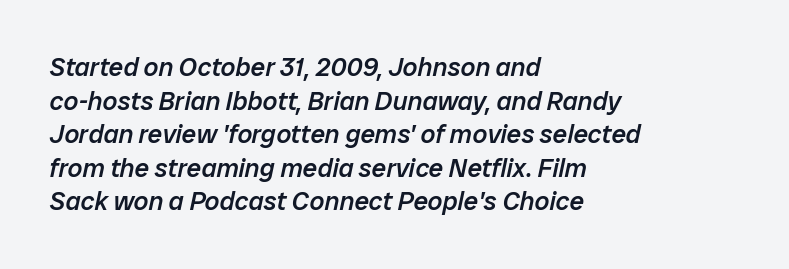
The image shows 26 px text type, italic (leaning right); set left-aligned, normal line spacing (1.29x), normal letter spacing, not underlined.
